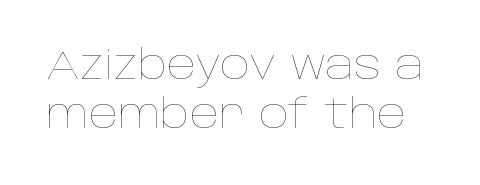
You can tell it's not italic because the verticals are truly vertical. Proportional: the letters do not fall into vertical columns. Letters have the restrained weight of plain body copy at most. The gap between lines stays unmarked. The rendering keeps characters at their native spacing.
